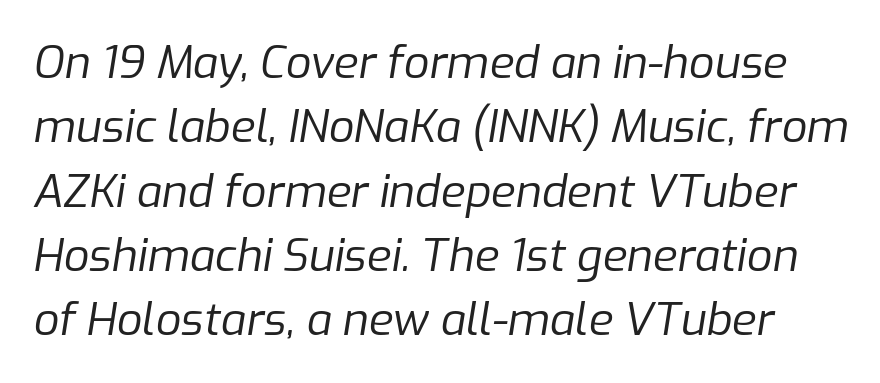
The image shows 45 px regular-weight type, italic (leaning right); set normal line spacing (1.43x), normal letter spacing, not underlined; low stroke contrast and a medium x-height.
